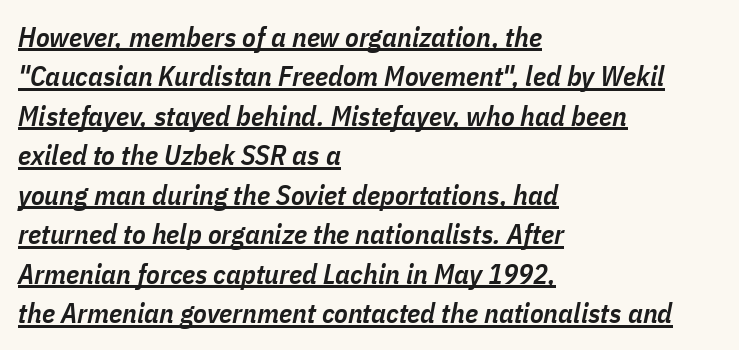
Q: Is the text bold? A: Semi-bold.
Q: Is the text italic (slanted)? A: Yes, it leans right by about 11 degrees.
Q: Is the text underlined? A: Yes.
Q: How is the paragraph aligned? A: Left-aligned.
Q: Is the spacing between letters normal or unusually wide? A: Normal.
Q: Is the spacing between lines tight, normal or loose? A: Normal.
Q: Width (condensed, normal, or wide)? A: Condensed.
Q: Stroke contrast? A: Low.
Q: x-height? A: Medium.
Q: Monospaced? A: No.
